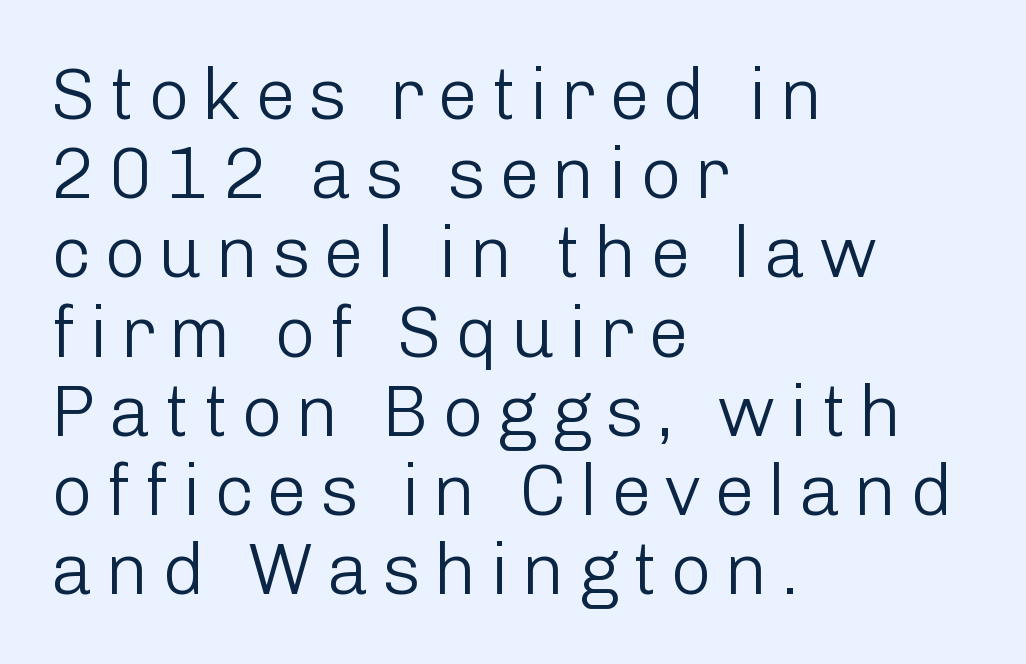
{"serif": "no", "italic": "no", "bold": "no", "weight": "light", "width": "normal", "stroke_contrast": "low", "x_height": "medium", "monospaced": "no", "underline": "no", "align": "left", "line_spacing": "tight", "line_spacing_ratio": 1.1, "glyph_px": 72}
